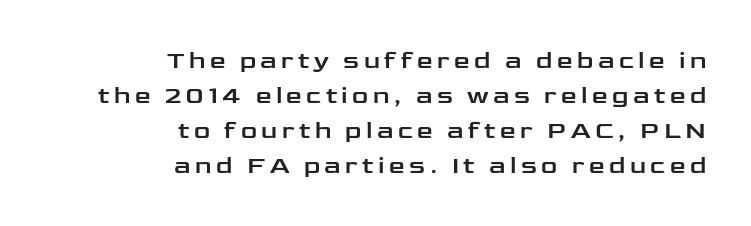
The image shows 25 px text type, upright; set right-aligned, normal line spacing (1.4x), not underlined.
